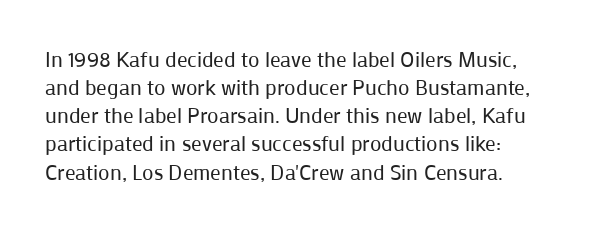
Plain, unruled lines of type. Caption: standard tracking, unaltered. The lettering stays uniformly vertical, giving the passage a roman look. The characters are drawn with everyday or finer stroke widths. Reading down the column, the eye jumps a familiar distance to each next line.
